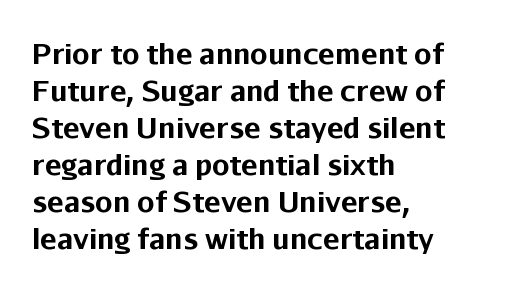
{"serif": "no", "italic": "no", "bold": "yes", "weight": "bold", "width": "normal", "stroke_contrast": "low", "x_height": "medium", "monospaced": "no", "underline": "no", "align": "left", "line_spacing": "normal", "line_spacing_ratio": 1.32, "letter_spacing": "normal", "letter_spacing_em": 0.0, "glyph_px": 28}
